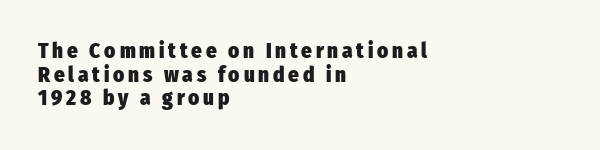
{"italic": "no", "bold": "yes", "underline": "no", "align": "left", "line_spacing": "tight", "line_spacing_ratio": 1.13, "glyph_px": 21}
